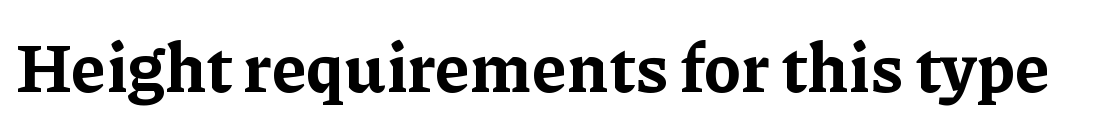
This rendering employs a face with finishing strokes, i.e., a serif. Characters follow at the spacing the type designer built in. The letters advance in unequal steps, a hallmark of proportional type. Bold? Absolutely — the strokes are thick and heavy. A clean baseline with only descenders dipping below it. These lines were composed using upright roman letters.
